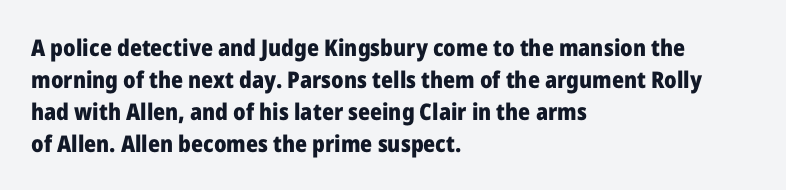
Compared with typical paragraphs, the rows here are spaced about the same. In terms of posture, this sample is upright. You'd pick this weight for a headline — it's a proper bold. Typeset ragged right — the left edge is the straight one.
